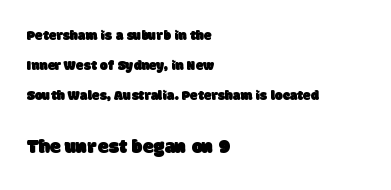
Q: Is the text underlined? A: No.
Q: How is the paragraph aligned? A: Left-aligned.
Q: Is the spacing between letters normal or unusually wide? A: Normal.
Q: Is the spacing between lines tight, normal or loose? A: Loose.
Q: Which block of text is set in a larger size, the first (top) or the second (bottom)? A: The second (bottom) one.
